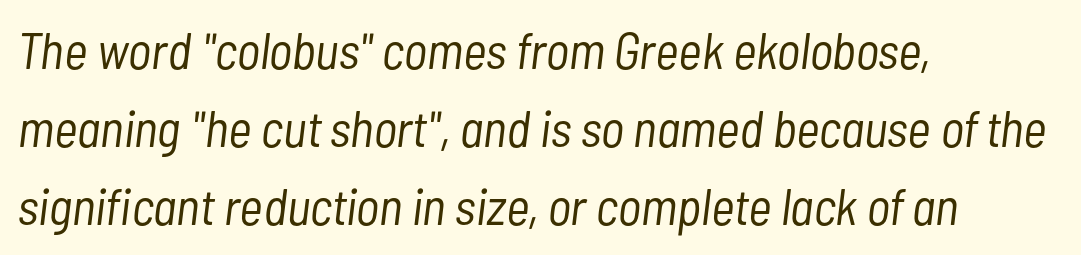
Q: Is the text bold? A: No.
Q: Is the text italic (slanted)? A: Yes, it leans right by about 7 degrees.
Q: Is the text underlined? A: No.
Q: How is the paragraph aligned? A: Left-aligned.
Q: Is the spacing between letters normal or unusually wide? A: Normal.
Q: Is the spacing between lines tight, normal or loose? A: Normal.
Q: Width (condensed, normal, or wide)? A: Condensed.
Q: Stroke contrast? A: Low.
Q: x-height? A: Medium.
Q: Monospaced? A: No.
